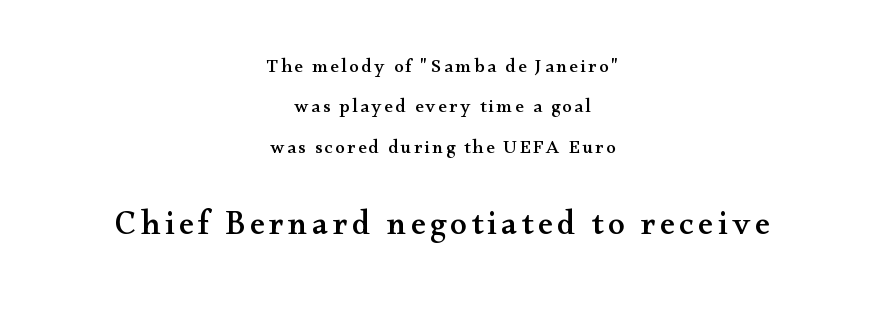
{"serif": "yes", "italic": "no", "width": "wide", "stroke_contrast": "medium", "x_height": "small", "monospaced": "no", "underline": "no", "align": "center", "line_spacing": "loose", "line_spacing_ratio": 2.13, "larger_block": "second", "size_ratio": 1.79, "glyph_px": 34}
